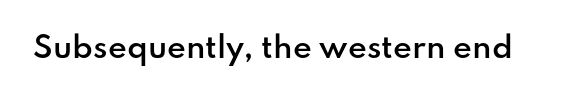
Here the designer chose a conventional face with non-uniform glyph widths. Type style note: lacks serifs. Caption: standard tracking, unaltered. A fair bit of extra ink — the face is semibold, not bold.
